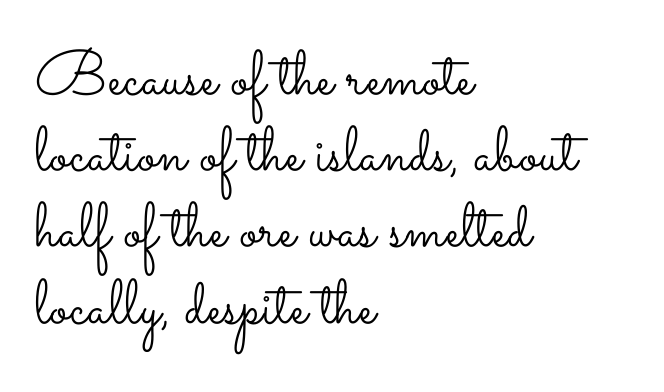
{"bold": "no", "weight": "light", "width": "wide", "stroke_contrast": "low", "x_height": "small", "monospaced": "no", "underline": "no", "align": "left", "line_spacing_ratio": 1.21, "letter_spacing": "normal", "letter_spacing_em": 0.0, "glyph_px": 63}
